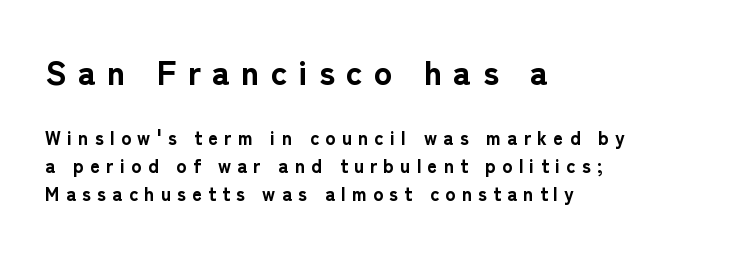
The passage shown is typed in a proportional face where columns would drift. Glyph-to-glyph distance is far greater than everyday printed text. Its strokes are broad and dark, the hallmark of bold type. Teacher's note: observe the even left margin — that is flush-left alignment. Is there much room between lines? A standard amount, neither cramped nor airy.
